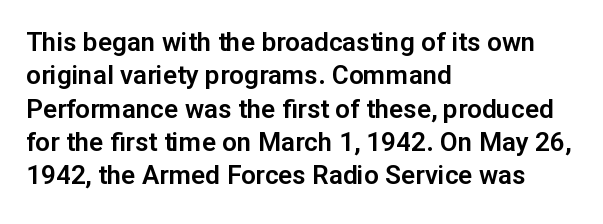
{"italic": "no", "underline": "no", "align": "left", "line_spacing": "normal", "line_spacing_ratio": 1.28, "letter_spacing": "normal", "letter_spacing_em": 0.0, "glyph_px": 26}
